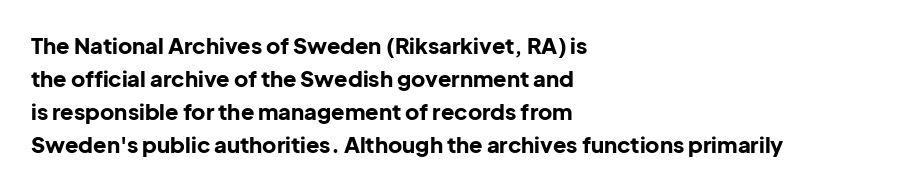
{"italic": "no", "bold": "yes", "underline": "no", "align": "left", "line_spacing": "normal", "line_spacing_ratio": 1.5, "letter_spacing": "normal", "letter_spacing_em": 0.0, "glyph_px": 22}
